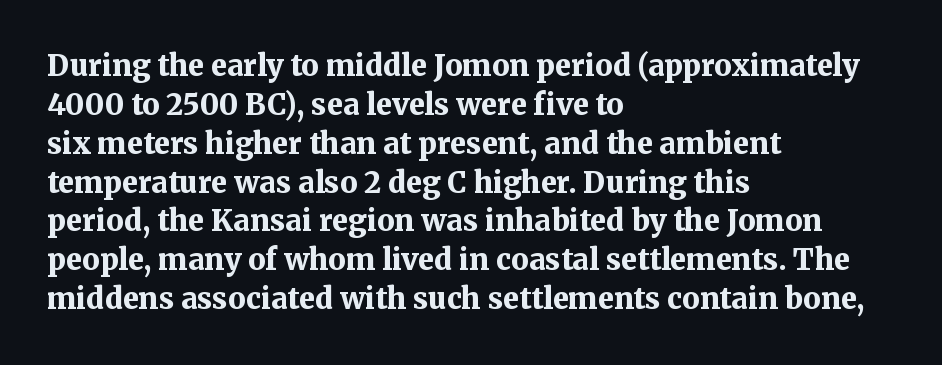
{"serif": "yes", "italic": "no", "bold": "yes", "weight": "bold", "width": "normal", "stroke_contrast": "medium", "x_height": "medium", "monospaced": "no", "underline": "no", "align": "left", "line_spacing": "normal", "line_spacing_ratio": 1.34, "letter_spacing": "normal", "letter_spacing_em": 0.0, "glyph_px": 29}
